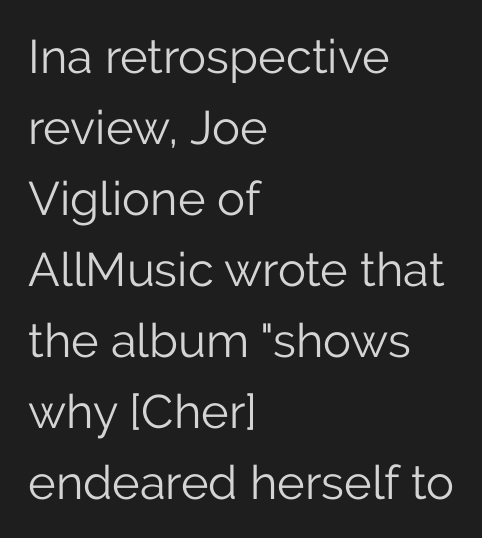
The image shows 47 px light sans-serif type, upright; set left-aligned, normal line spacing (1.51x), normal letter spacing, not underlined; low stroke contrast and a medium x-height.
